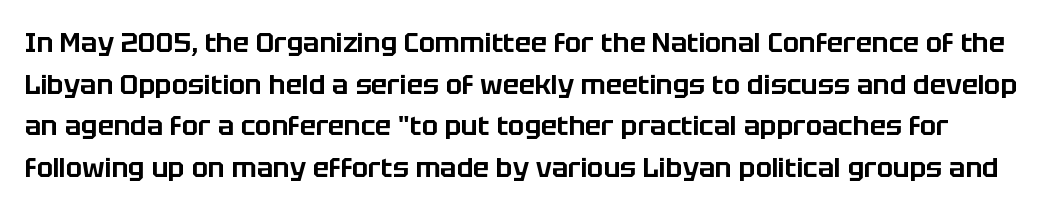
{"italic": "no", "underline": "no", "line_spacing": "normal", "line_spacing_ratio": 1.54, "letter_spacing": "normal", "letter_spacing_em": 0.0, "glyph_px": 27}
